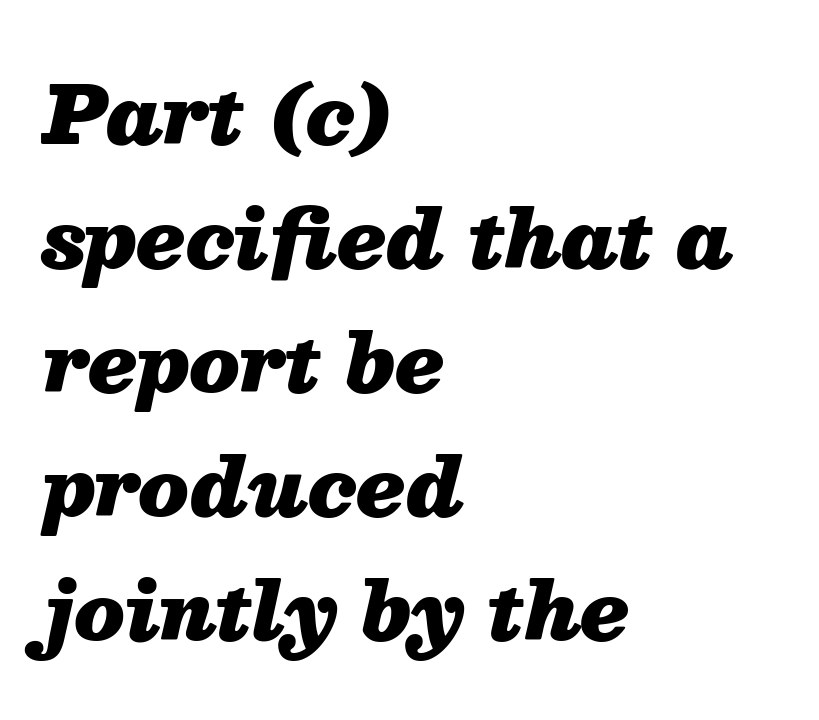
The image shows 79 px heavy type, italic (leaning right); set left-aligned, normal line spacing (1.57x), normal letter spacing, not underlined; medium stroke contrast and a medium x-height.
